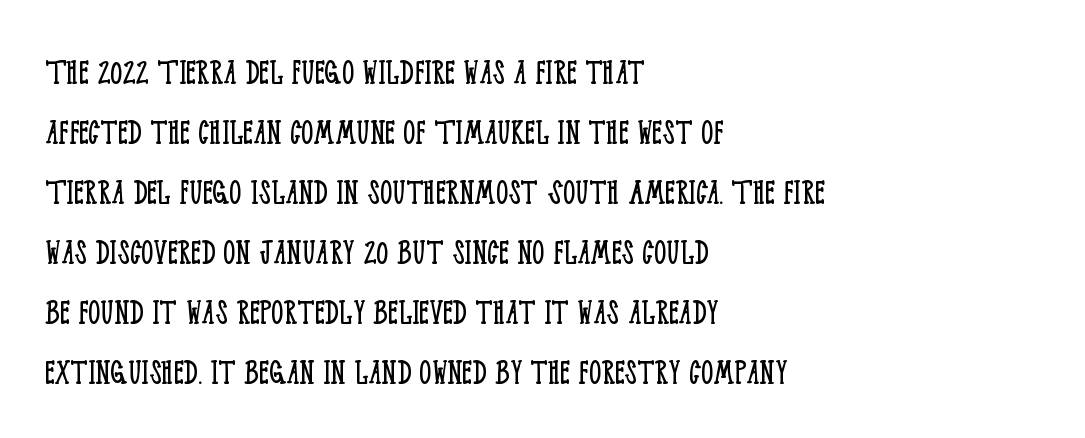
Character widths vary here, with narrow letters taking less room than wide ones. Tracking value appears to be zero — textbook default spacing. Stroke mass is kept to a normal reading level or below. Clear beneath every line of the passage. Notice how descenders clear the ascenders below comfortably — that's standard leading. Characters remain perfectly vertical along every line.
